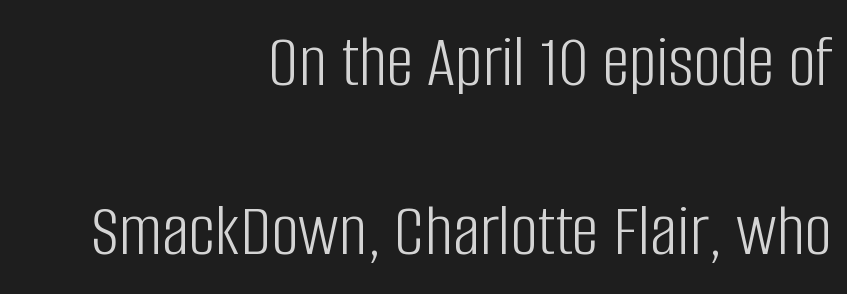
{"serif": "no", "italic": "no", "bold": "no", "weight": "light", "width": "condensed", "stroke_contrast": "low", "x_height": "large", "monospaced": "no", "underline": "no", "align": "right", "line_spacing": "loose", "line_spacing_ratio": 2.23, "letter_spacing": "normal", "letter_spacing_em": 0.0, "glyph_px": 76}
